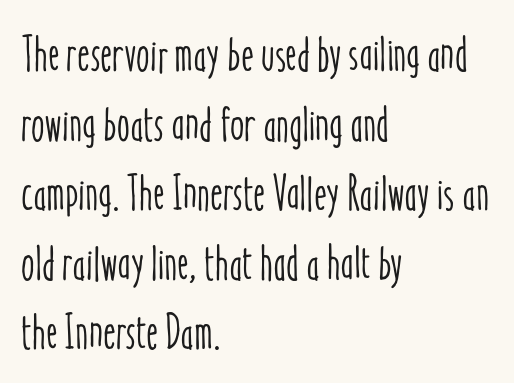
Q: Is the text italic (slanted)? A: No, it is upright.
Q: Is the text underlined? A: No.
Q: How is the paragraph aligned? A: Left-aligned.
Q: Is the spacing between letters normal or unusually wide? A: Normal.
Q: Is the spacing between lines tight, normal or loose? A: Normal.
Q: Width (condensed, normal, or wide)? A: Condensed.
Q: Stroke contrast? A: Low.
Q: x-height? A: Medium.
Q: Monospaced? A: No.
